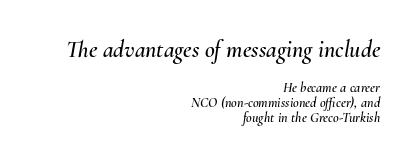
Q: Is the text italic (slanted)? A: Yes, it leans right by about 10 degrees.
Q: Is the text underlined? A: No.
Q: How is the paragraph aligned? A: Right-aligned.
Q: Is the spacing between letters normal or unusually wide? A: Normal.
Q: Is the spacing between lines tight, normal or loose? A: Tight.
Q: Which block of text is set in a larger size, the first (top) or the second (bottom)? A: The first (top) one.
